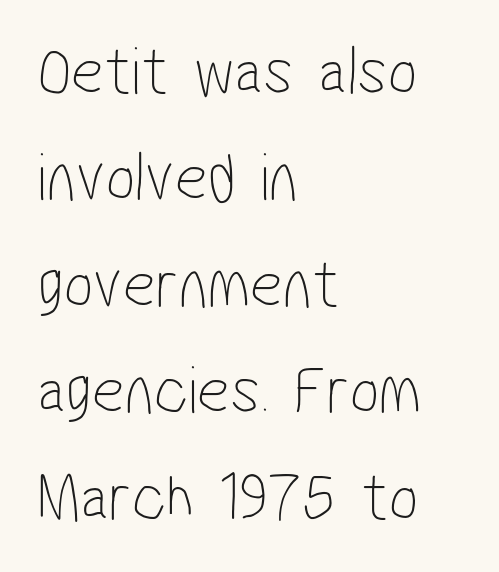
The image shows 70 px thin, condensed sans-serif type; set left-aligned, normal line spacing (1.52x), normal letter spacing, not underlined; low stroke contrast and a medium x-height.
